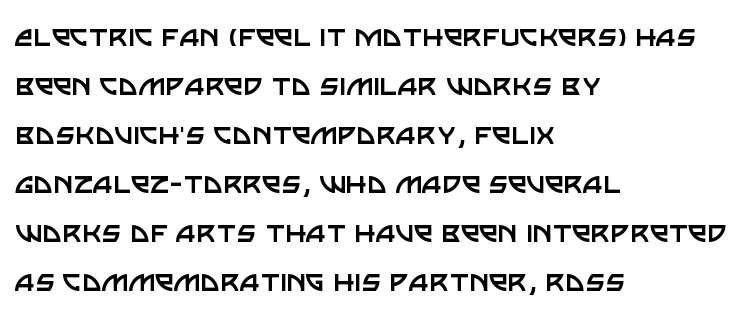
The image shows 34 px regular-weight sans-serif type, upright; set left-aligned, normal line spacing (1.44x), normal letter spacing, not underlined; low stroke contrast and a large x-height.
